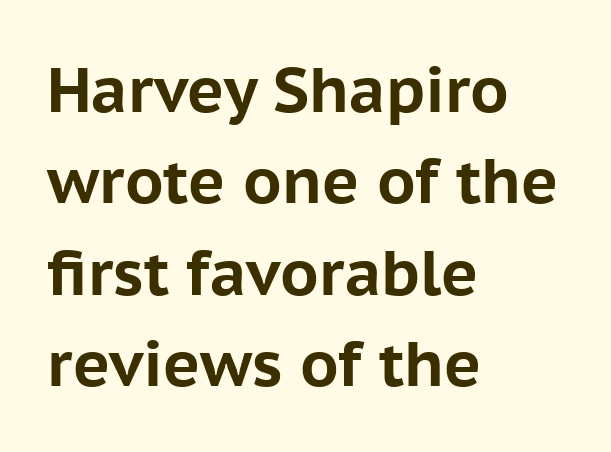
Q: Is the text bold? A: Yes.
Q: Is the text italic (slanted)? A: No, it is upright.
Q: Is the typeface a serif or a sans-serif typeface? A: Sans-serif.
Q: Is the text underlined? A: No.
Q: How is the paragraph aligned? A: Left-aligned.
Q: Is the spacing between letters normal or unusually wide? A: Normal.
Q: Is the spacing between lines tight, normal or loose? A: Normal.
Q: Width (condensed, normal, or wide)? A: Normal.
Q: Stroke contrast? A: Low.
Q: x-height? A: Medium.
Q: Monospaced? A: No.
